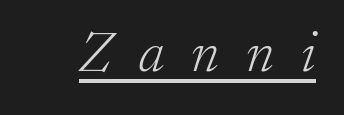
{"serif": "yes", "italic": "yes", "lean": "right", "slant_degrees": 17, "bold": "no", "weight": "light", "width": "normal", "stroke_contrast": "low", "x_height": "medium", "monospaced": "no", "underline": "yes", "letter_spacing": "wide", "letter_spacing_em": 0.48, "glyph_px": 56}
